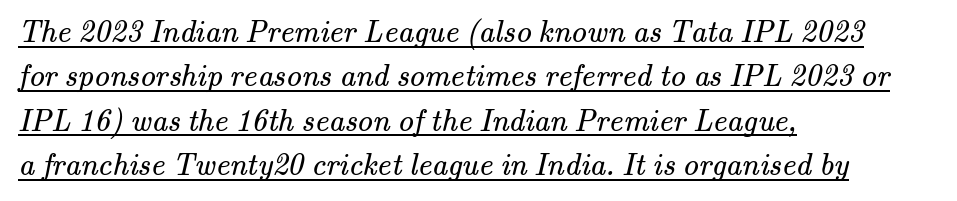
The image shows 31 px regular-weight serif type; set left-aligned, normal line spacing (1.43x), normal letter spacing, underlined; medium stroke contrast and a small x-height.
